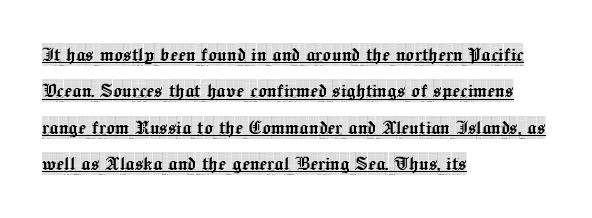
The image shows 23 px text type, upright; set left-aligned, normal line spacing (1.58x), normal letter spacing, underlined.
